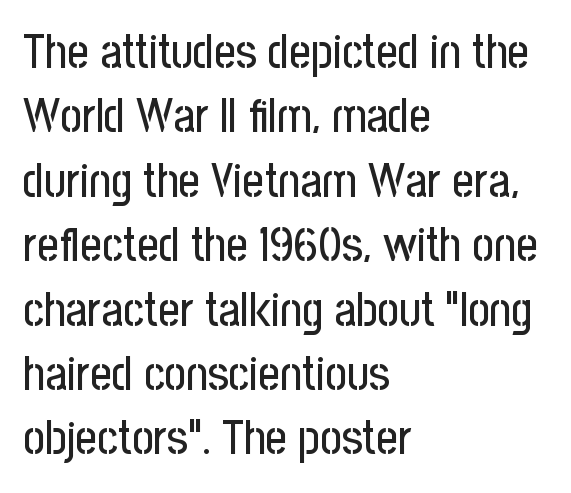
The image shows 47 px condensed sans-serif type, upright; set left-aligned, normal line spacing (1.37x), normal letter spacing, not underlined; low stroke contrast and a medium x-height.
